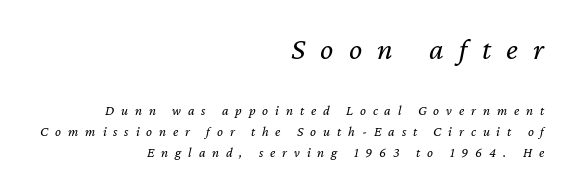
The image shows 31 px regular-weight type, italic (leaning right); set right-aligned, normal line spacing (1.49x), unusually wide letter spacing (+0.49 em), not underlined; the first (top) block is 2.21x larger; low stroke contrast and a medium x-height.
